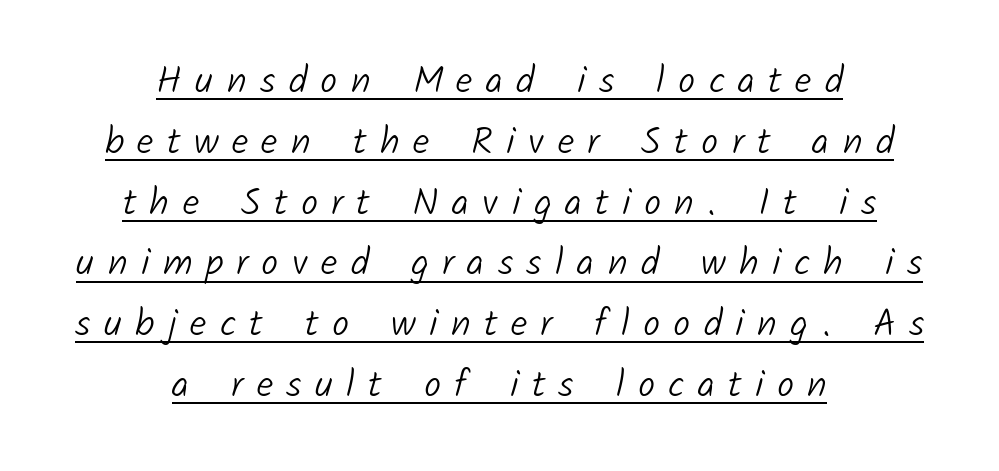
Q: Is the text bold? A: No.
Q: Is the typeface a serif or a sans-serif typeface? A: Sans-serif.
Q: Is the text underlined? A: Yes.
Q: How is the paragraph aligned? A: Centered.
Q: Is the spacing between letters normal or unusually wide? A: Unusually wide.
Q: Is the spacing between lines tight, normal or loose? A: Normal.
Q: Width (condensed, normal, or wide)? A: Normal.
Q: Stroke contrast? A: Low.
Q: x-height? A: Medium.
Q: Monospaced? A: No.
